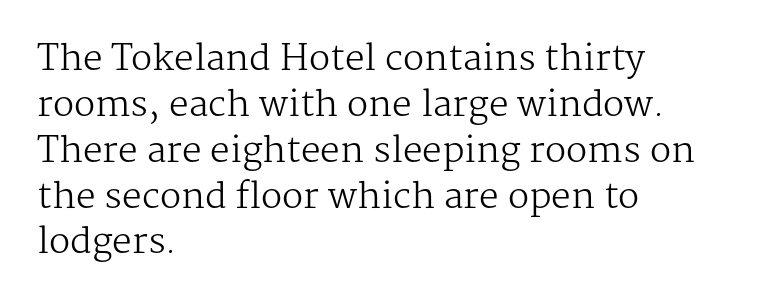
Is this a fixed-width face? No — the glyphs have proportional, varying widths. The font is comparable to plain body text, perhaps lighter. Glyph-to-glyph distance matches everyday printed text. Letterform terminals end in serifs throughout the passage. These lines were composed using upright roman letters.
